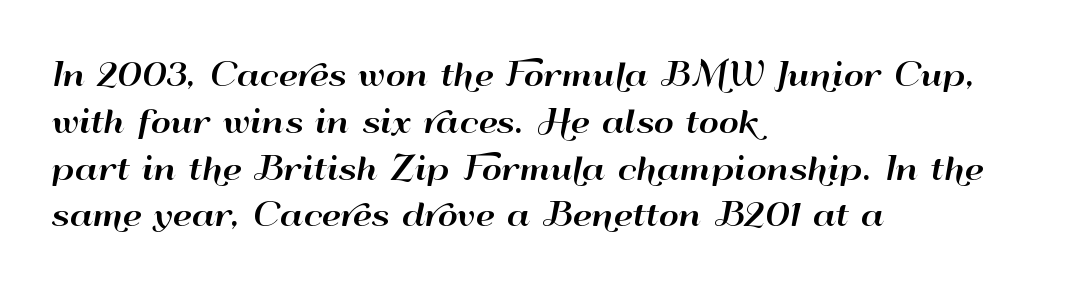
Do the characters align in a grid? No, the font is proportional. What kind of face is this? One without serifs — a sans. Check the space under the baseline: it is left empty. Successive baselines arrive at the customary interval.
